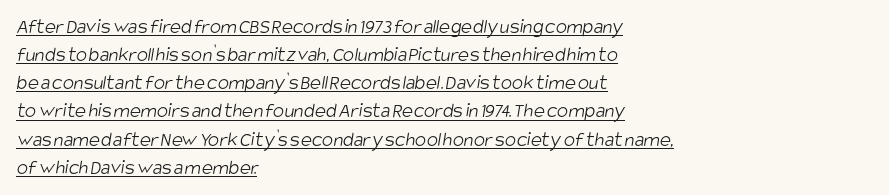
The image shows 21 px text type; set left-aligned, normal line spacing (1.34x), normal letter spacing, underlined.
